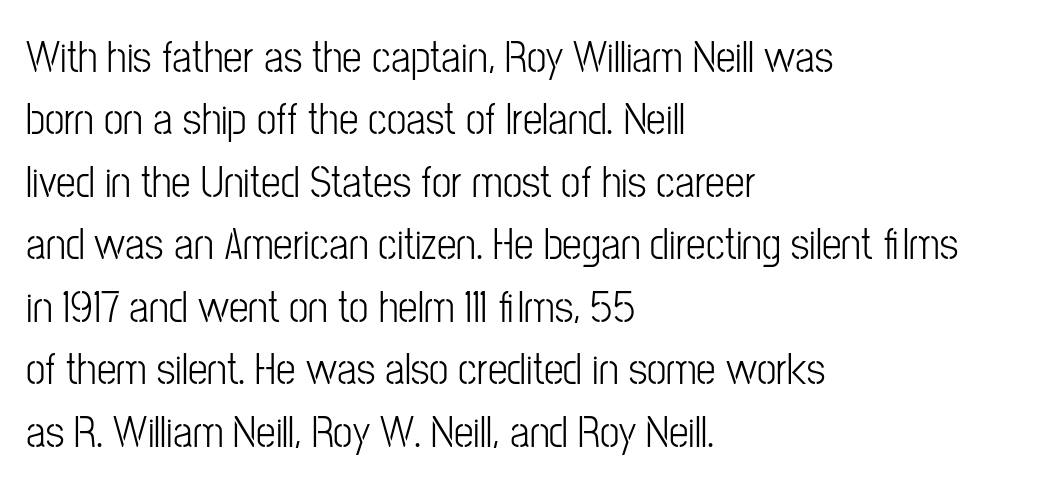
Each line starts at the same left margin while the right side varies. Quick note: not italic, upright. Tracking value appears to be zero — textbook default spacing. Honestly, there is no underline to notice here at all.
